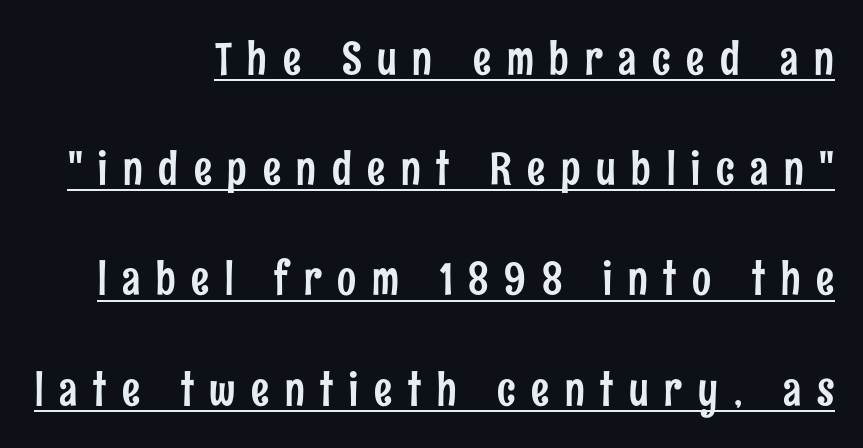
A typesetter would mark this as roman, not italic. The rendering shows plain stroke endings on the letterforms — a sans-serif design. Notice how a bar underscores the lettering throughout. The text block is weighted toward the right margin, trailing off unevenly leftward. Proportional: the letters do not fall into vertical columns.
